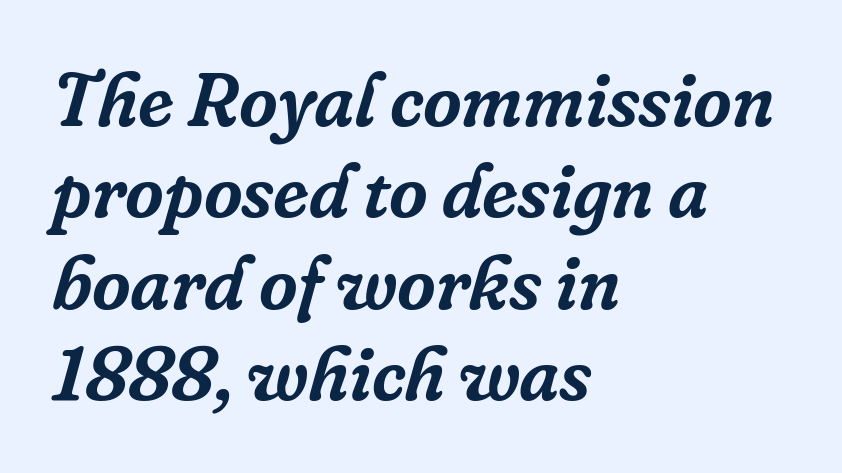
{"serif": "yes", "italic": "yes", "lean": "right", "slant_degrees": 16, "width": "normal", "stroke_contrast": "low", "x_height": "medium", "monospaced": "no", "underline": "no", "align": "left", "line_spacing_ratio": 1.22, "letter_spacing": "normal", "letter_spacing_em": 0.0, "glyph_px": 75}
